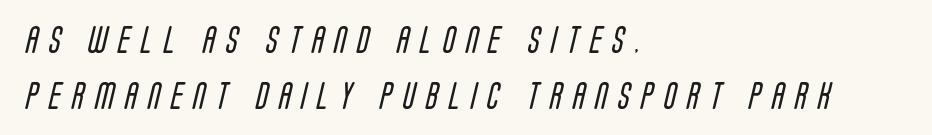
Q: Is the text bold? A: No.
Q: Is the typeface a serif or a sans-serif typeface? A: Sans-serif.
Q: Is the text underlined? A: No.
Q: How is the paragraph aligned? A: Left-aligned.
Q: Is the spacing between letters normal or unusually wide? A: Unusually wide.
Q: Is the spacing between lines tight, normal or loose? A: Loose.
Q: Width (condensed, normal, or wide)? A: Condensed.
Q: Stroke contrast? A: Low.
Q: x-height? A: Large.
Q: Monospaced? A: No.
